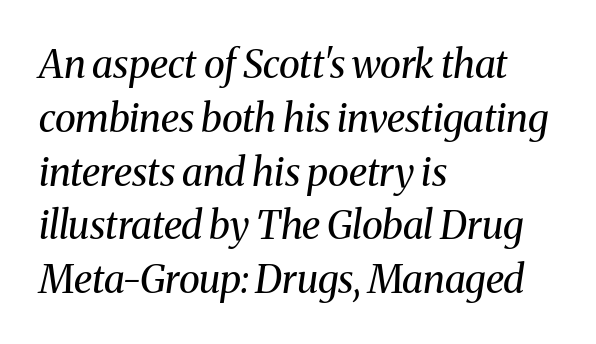
The image shows 39 px regular-weight serif type, italic (leaning right); set left-aligned, normal line spacing (1.38x), normal letter spacing, not underlined; medium stroke contrast and a medium x-height.
